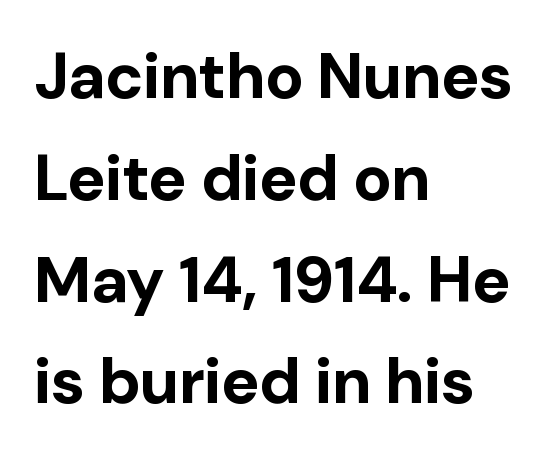
Q: Is the text bold? A: Yes.
Q: Is the text italic (slanted)? A: No, it is upright.
Q: Is the typeface a serif or a sans-serif typeface? A: Sans-serif.
Q: Is the text underlined? A: No.
Q: How is the paragraph aligned? A: Left-aligned.
Q: Is the spacing between letters normal or unusually wide? A: Normal.
Q: Is the spacing between lines tight, normal or loose? A: Normal.
Q: Width (condensed, normal, or wide)? A: Normal.
Q: Stroke contrast? A: Low.
Q: x-height? A: Medium.
Q: Monospaced? A: No.
